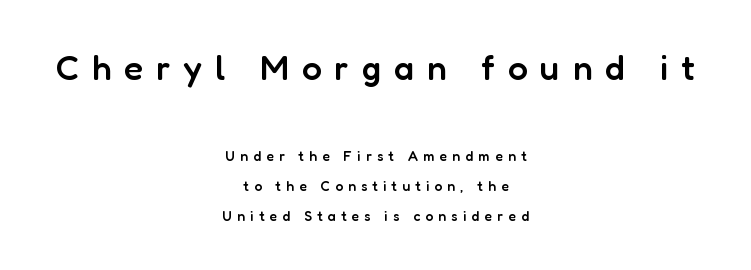
The image shows 35 px semibold sans-serif type, upright; set centered, loose line spacing (2.12x), unusually wide letter spacing (+0.37 em), not underlined; the first (top) block is 2.5x larger; low stroke contrast and a medium x-height.
